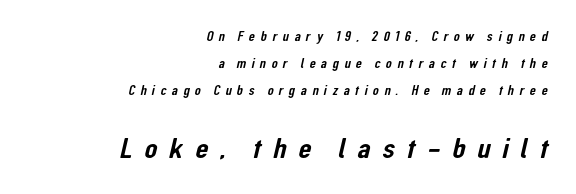
Q: Is the typeface a serif or a sans-serif typeface? A: Sans-serif.
Q: Is the text underlined? A: No.
Q: How is the paragraph aligned? A: Right-aligned.
Q: Is the spacing between letters normal or unusually wide? A: Unusually wide.
Q: Is the spacing between lines tight, normal or loose? A: Loose.
Q: Which block of text is set in a larger size, the first (top) or the second (bottom)? A: The second (bottom) one.
Q: Width (condensed, normal, or wide)? A: Condensed.
Q: Stroke contrast? A: Low.
Q: x-height? A: Medium.
Q: Monospaced? A: No.
